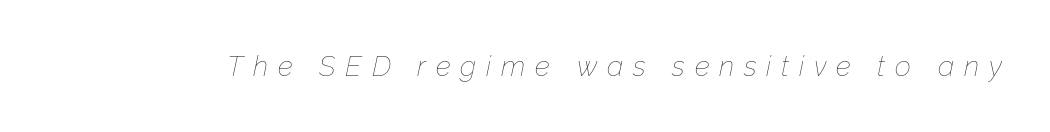
Q: Is the text bold? A: No.
Q: Is the text italic (slanted)? A: Yes, it leans right by about 12 degrees.
Q: Is the text underlined? A: No.
Q: Is the spacing between letters normal or unusually wide? A: Unusually wide.
Q: Width (condensed, normal, or wide)? A: Normal.
Q: Stroke contrast? A: Low.
Q: x-height? A: Medium.
Q: Monospaced? A: No.
